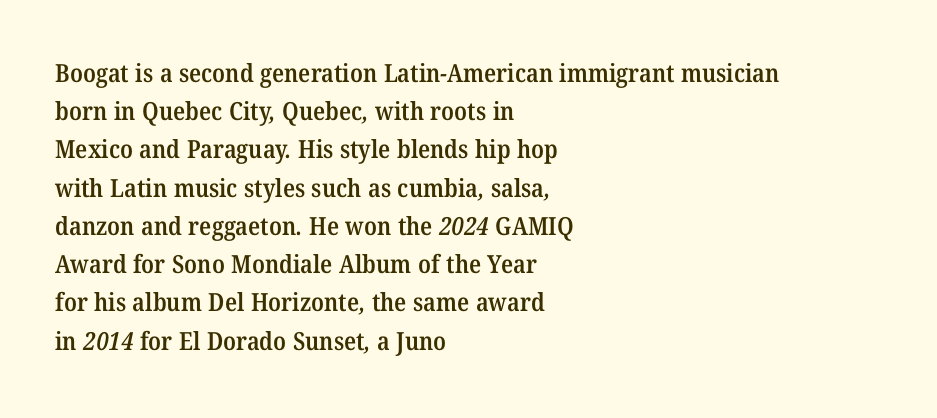
The image shows 25 px text type; set left-aligned, normal line spacing (1.53x), normal letter spacing, not underlined.
